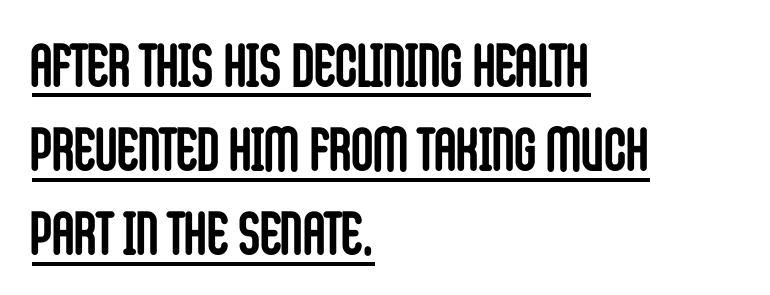
The image shows 61 px semibold, condensed sans-serif type, upright; set left-aligned, normal line spacing (1.38x), normal letter spacing, underlined; low stroke contrast and a large x-height.
